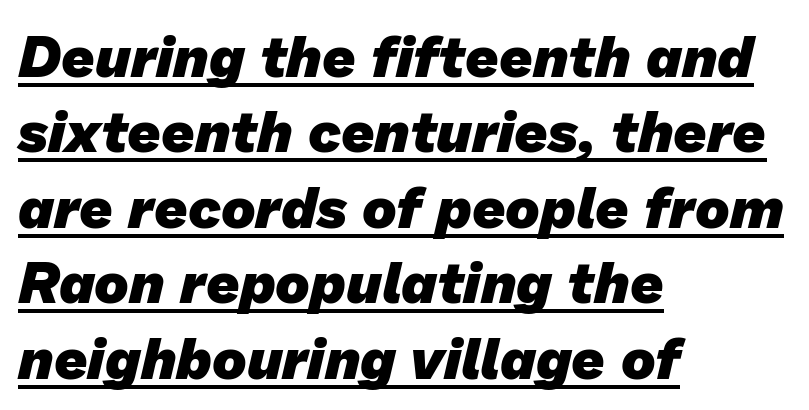
{"serif": "no", "bold": "yes", "weight": "heavy", "width": "normal", "stroke_contrast": "low", "x_height": "medium", "monospaced": "no", "underline": "yes", "align": "left", "line_spacing": "normal", "line_spacing_ratio": 1.3, "letter_spacing": "normal", "letter_spacing_em": 0.0, "glyph_px": 58}
